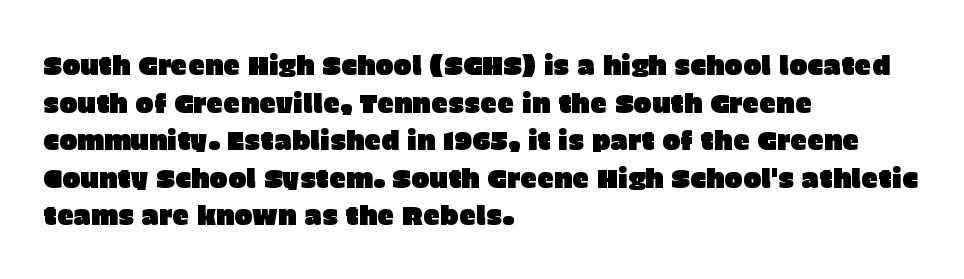
{"italic": "no", "underline": "no", "align": "left", "line_spacing": "normal", "line_spacing_ratio": 1.39, "letter_spacing": "normal", "letter_spacing_em": 0.0, "glyph_px": 27}
